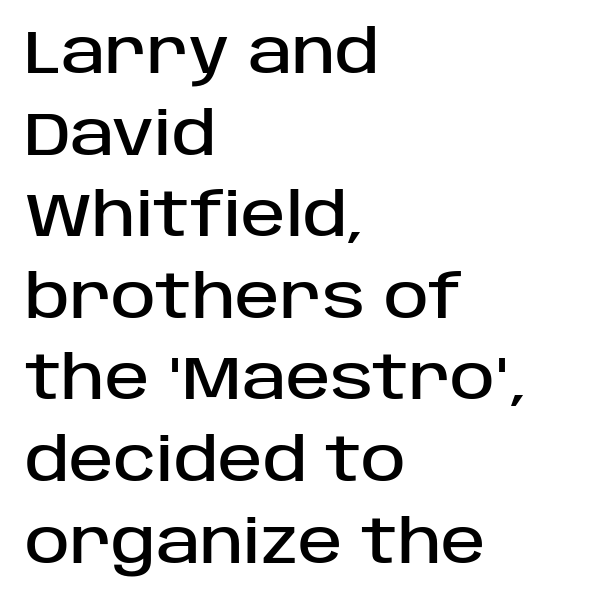
{"serif": "no", "italic": "no", "width": "normal", "stroke_contrast": "low", "x_height": "large", "monospaced": "no", "underline": "no", "align": "left", "line_spacing": "normal", "line_spacing_ratio": 1.36, "letter_spacing": "normal", "letter_spacing_em": 0.0, "glyph_px": 60}
